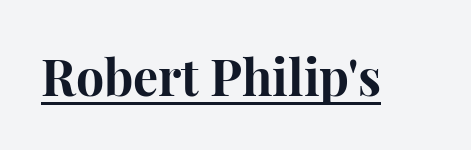
{"serif": "yes", "italic": "no", "bold": "yes", "weight": "bold", "width": "normal", "stroke_contrast": "high", "x_height": "medium", "monospaced": "no", "underline": "yes", "letter_spacing": "normal", "letter_spacing_em": 0.0, "glyph_px": 50}
